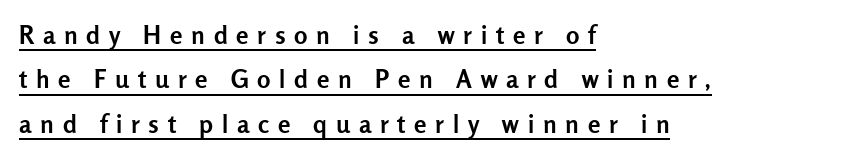
{"italic": "no", "bold": "yes", "underline": "yes", "align": "left", "line_spacing_ratio": 1.78, "letter_spacing": "wide", "letter_spacing_em": 0.35, "glyph_px": 25}
